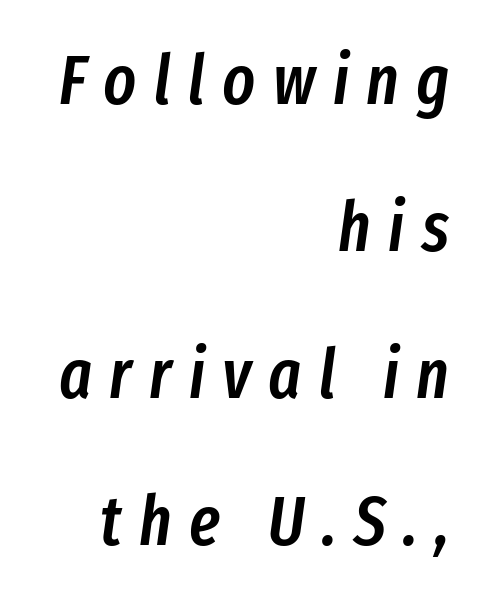
Q: Is the text bold? A: Semi-bold.
Q: Is the text italic (slanted)? A: Yes, it leans right by about 8 degrees.
Q: Is the text underlined? A: No.
Q: How is the paragraph aligned? A: Right-aligned.
Q: Is the spacing between letters normal or unusually wide? A: Unusually wide.
Q: Is the spacing between lines tight, normal or loose? A: Loose.
Q: Width (condensed, normal, or wide)? A: Condensed.
Q: Stroke contrast? A: Low.
Q: x-height? A: Medium.
Q: Monospaced? A: No.
